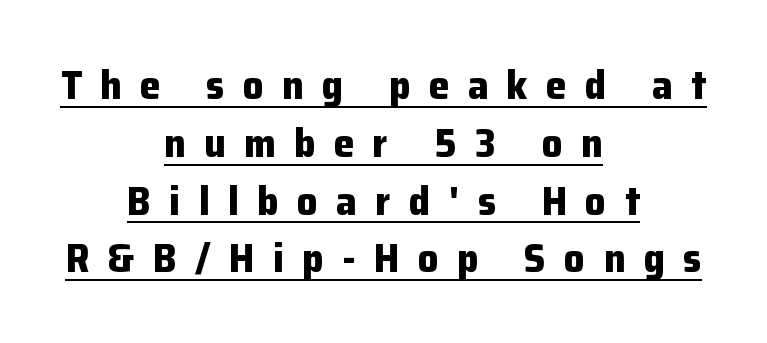
The rendering inserts visible extra space after every character. Posture: upright roman. A continuous stroke trails under the words, as in a hyperlink. The letters advance in unequal steps, a hallmark of proportional type.
